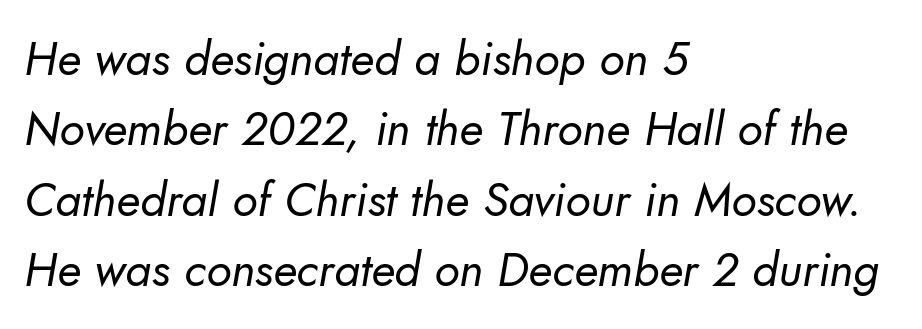
The rendering uses natural spacing where letterforms have individual widths. The text was rendered using a sans face with plain stroke endings. The letters look calm and open, with moderate or lighter stems. The baseline area is clear. Is there much room between lines? A standard amount, neither cramped nor airy. This rendering leaves character spacing at its baseline value.
